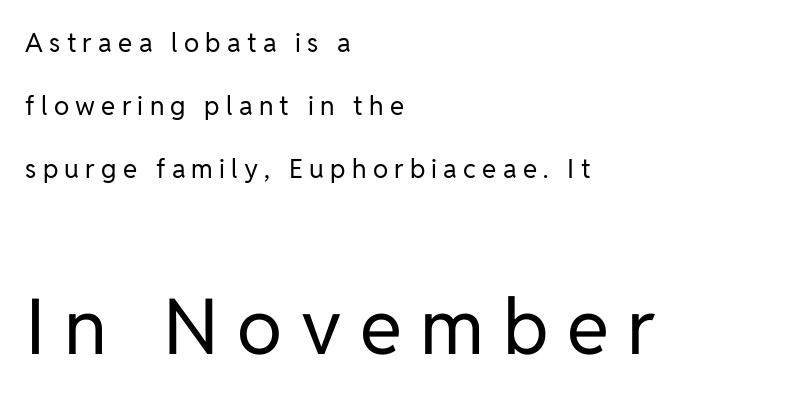
The image shows 77 px regular-weight sans-serif type, upright; set left-aligned, loose line spacing (2.43x), unusually wide letter spacing (+0.24 em), not underlined; the second (bottom) block is 2.96x larger; low stroke contrast and a medium x-height.
